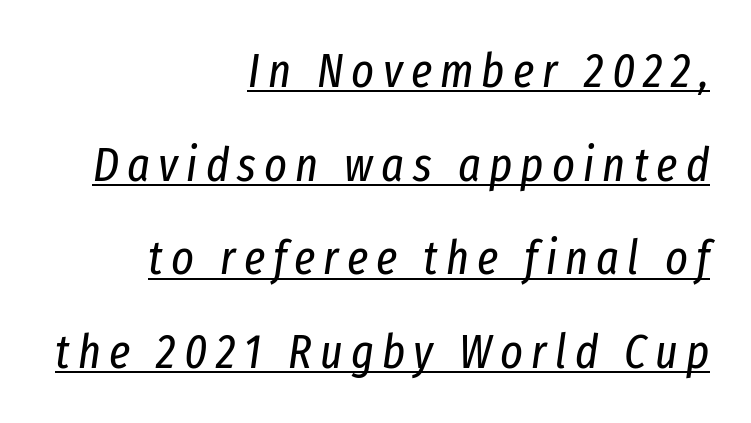
The image shows 48 px regular-weight, condensed type, italic (leaning right); set right-aligned, loose line spacing (1.95x), underlined; low stroke contrast and a medium x-height.
